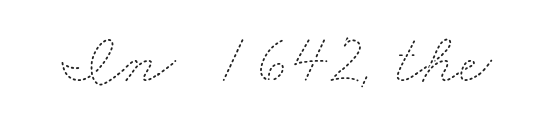
Q: Is the text bold? A: No.
Q: Is the text underlined? A: No.
Q: Is the spacing between letters normal or unusually wide? A: Normal.
Q: Width (condensed, normal, or wide)? A: Wide.
Q: Stroke contrast? A: Medium.
Q: x-height? A: Small.
Q: Monospaced? A: No.
